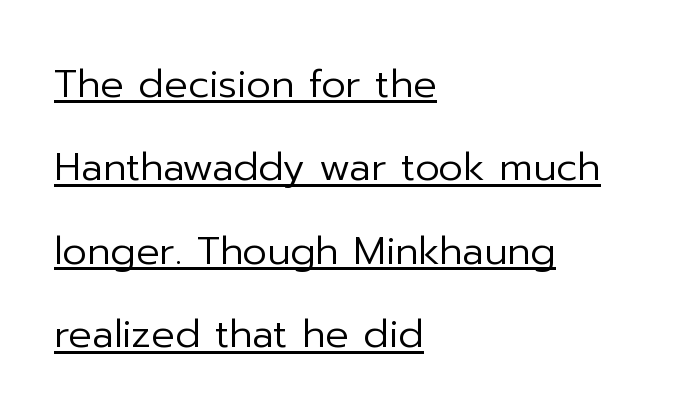
The image shows 39 px regular-weight sans-serif type, upright; set left-aligned, loose line spacing (2.14x), normal letter spacing, underlined; low stroke contrast and a medium x-height.
